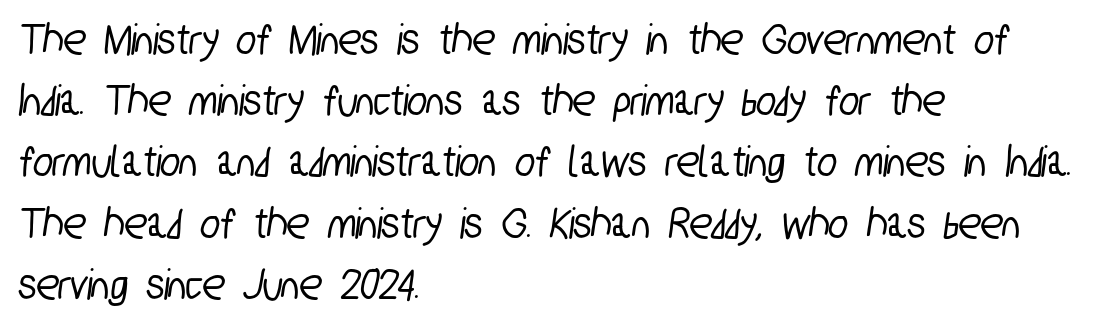
This sample has the flowing, uneven cadence of proportional lettering. Honestly, the letter spacing is just normal — you wouldn't notice it. Teacher's note: observe the even left margin — that is flush-left alignment. Horizontal bands of white between lines are of average thickness.
